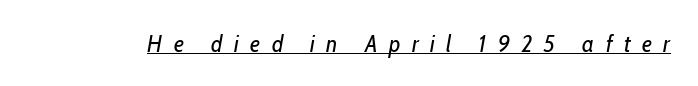
{"italic": "yes", "lean": "right", "slant_degrees": 10, "bold": "no", "underline": "yes", "letter_spacing": "wide", "letter_spacing_em": 0.48, "glyph_px": 24}
